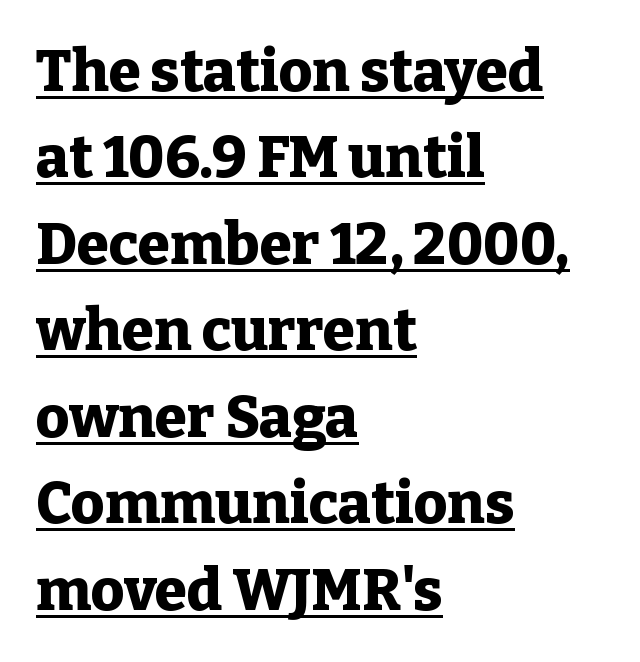
{"serif": "yes", "italic": "no", "bold": "yes", "weight": "heavy", "width": "normal", "stroke_contrast": "low", "x_height": "medium", "monospaced": "no", "underline": "yes", "align": "left", "line_spacing": "normal", "line_spacing_ratio": 1.49, "letter_spacing": "normal", "letter_spacing_em": 0.0, "glyph_px": 58}
